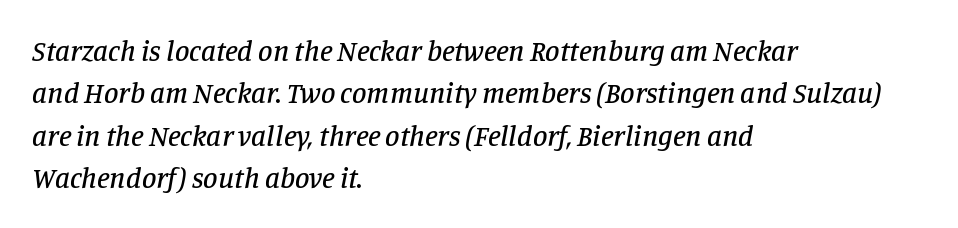
{"serif": "yes", "italic": "yes", "lean": "right", "slant_degrees": 11, "width": "normal", "stroke_contrast": "low", "x_height": "large", "monospaced": "no", "underline": "no", "align": "left", "line_spacing": "normal", "line_spacing_ratio": 1.46, "letter_spacing": "normal", "letter_spacing_em": 0.0, "glyph_px": 29}
